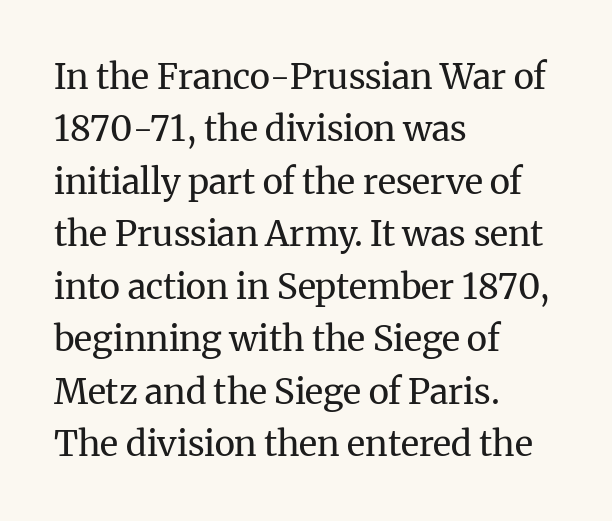
Stem width sits at or under what a default text font uses. Students, note that the glyphs here touch the page at normal intervals. The letters stand straight up with perfectly vertical stems. Quick note: underline off. Leading: standard.
